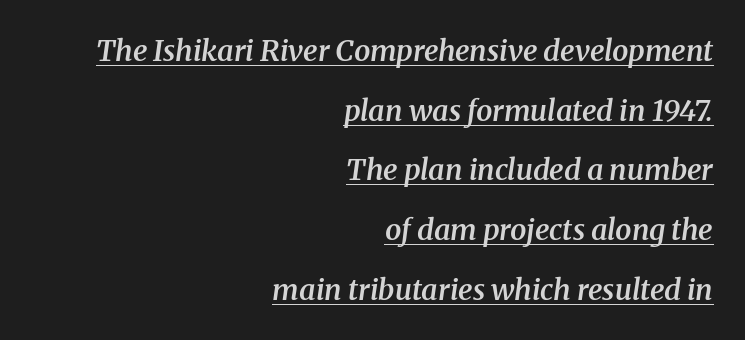
Q: Is the text bold? A: Semi-bold.
Q: Is the text italic (slanted)? A: Yes, it leans right by about 8 degrees.
Q: Is the typeface a serif or a sans-serif typeface? A: Serif.
Q: Is the text underlined? A: Yes.
Q: How is the paragraph aligned? A: Right-aligned.
Q: Is the spacing between letters normal or unusually wide? A: Normal.
Q: Is the spacing between lines tight, normal or loose? A: Loose.
Q: Width (condensed, normal, or wide)? A: Normal.
Q: Stroke contrast? A: Medium.
Q: x-height? A: Medium.
Q: Monospaced? A: No.
